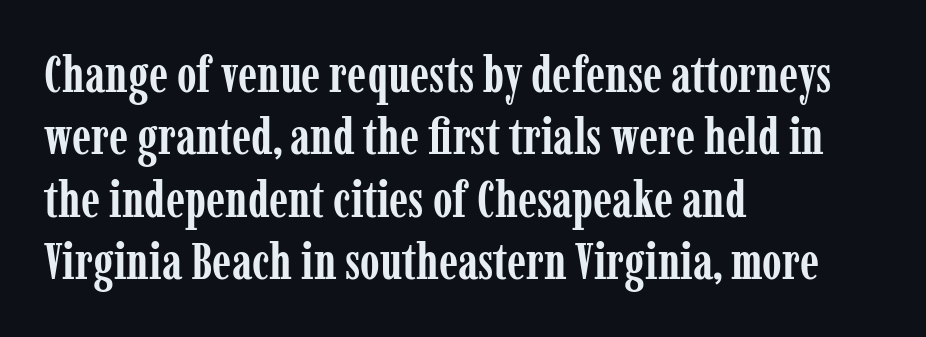
{"serif": "yes", "italic": "no", "bold": "yes", "weight": "semibold", "width": "condensed", "stroke_contrast": "low", "x_height": "medium", "monospaced": "no", "underline": "no", "align": "left", "line_spacing": "normal", "line_spacing_ratio": 1.25, "letter_spacing": "normal", "letter_spacing_em": 0.0, "glyph_px": 50}
